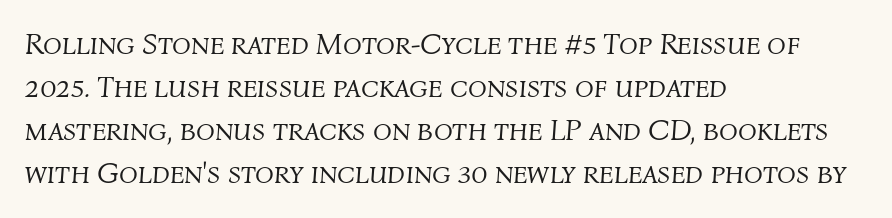
The image shows 31 px light type, italic (leaning right); set left-aligned, normal line spacing (1.39x), normal letter spacing, not underlined; medium stroke contrast and a medium x-height.
